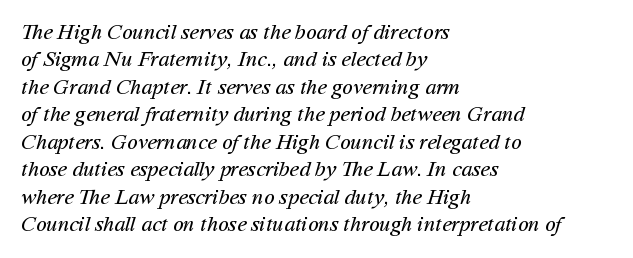
Q: Is the text bold? A: No.
Q: Is the text underlined? A: No.
Q: How is the paragraph aligned? A: Left-aligned.
Q: Is the spacing between letters normal or unusually wide? A: Normal.
Q: Is the spacing between lines tight, normal or loose? A: Normal.
